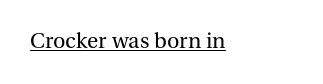
The image shows 23 px text type, upright; set left-aligned, normal letter spacing, underlined.
